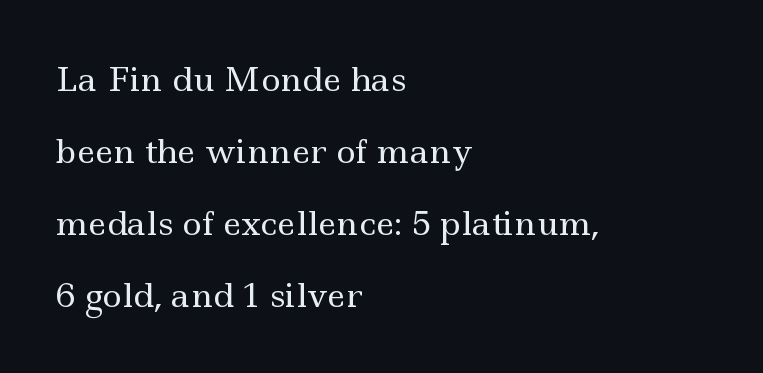
{"serif": "yes", "italic": "no", "bold": "no", "weight": "regular", "width": "wide", "x_height": "small", "monospaced": "no", "underline": "no", "align": "left", "line_spacing": "loose", "line_spacing_ratio": 2.18, "letter_spacing": "normal", "letter_spacing_em": 0.0, "glyph_px": 33}
